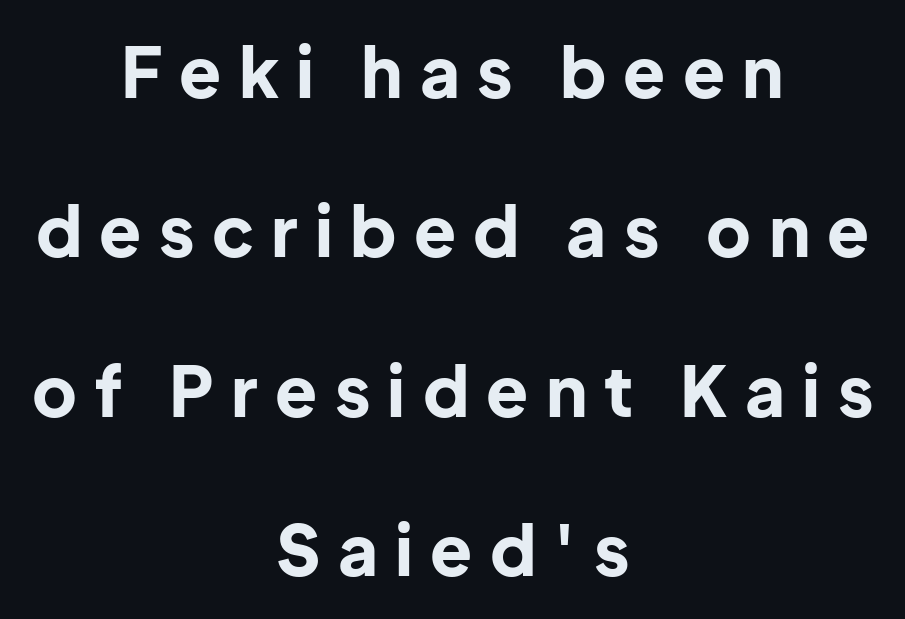
The image shows 69 px bold sans-serif type, upright; set centered, loose line spacing (2.31x), unusually wide letter spacing (+0.25 em), not underlined; low stroke contrast and a medium x-height.
